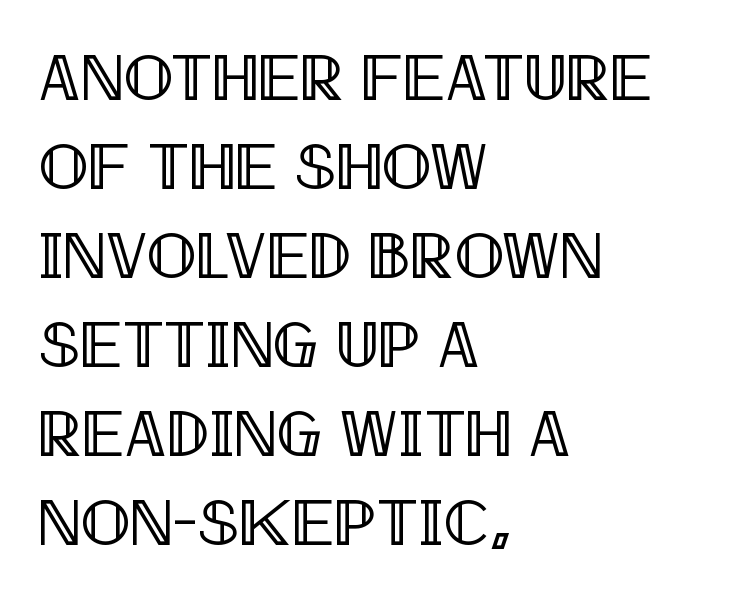
The space directly below the letters is spotless. Note the varied advance widths — an 'i' is clearly narrower than an 'm'. Whoever set this chose a conventional vertical rhythm. In terms of posture, this sample is upright. The tracking reads as untouched default to a designer's eye. A classic flush-left, rag-right setting is used for this passage.
